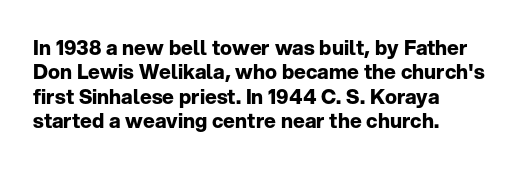
Q: Is the text bold? A: Yes.
Q: Is the text italic (slanted)? A: No, it is upright.
Q: Is the text underlined? A: No.
Q: How is the paragraph aligned? A: Left-aligned.
Q: Is the spacing between letters normal or unusually wide? A: Normal.
